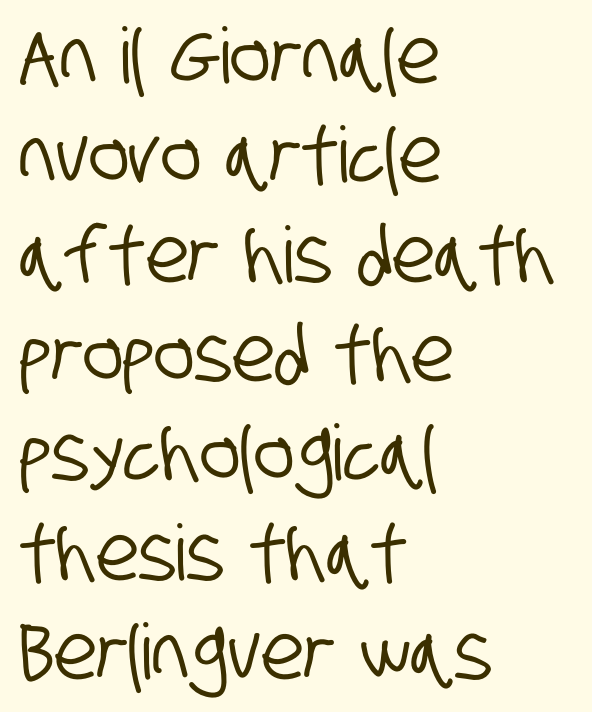
{"serif": "no", "width": "condensed", "stroke_contrast": "low", "x_height": "large", "monospaced": "no", "underline": "no", "align": "left", "line_spacing": "normal", "line_spacing_ratio": 1.29, "letter_spacing": "normal", "letter_spacing_em": 0.0, "glyph_px": 77}
